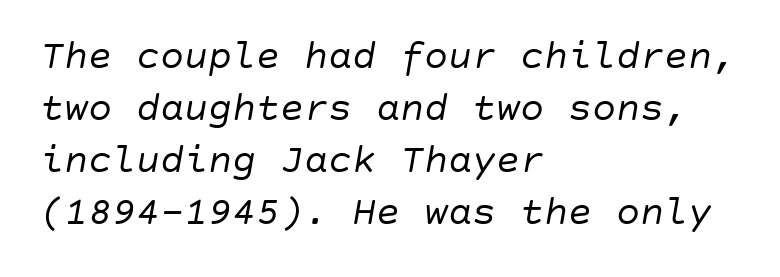
{"italic": "yes", "lean": "right", "slant_degrees": 10, "bold": "no", "weight": "regular", "width": "normal", "stroke_contrast": "low", "x_height": "large", "underline": "no", "align": "left", "line_spacing": "normal", "line_spacing_ratio": 1.3, "letter_spacing": "normal", "letter_spacing_em": 0.0, "glyph_px": 40}
